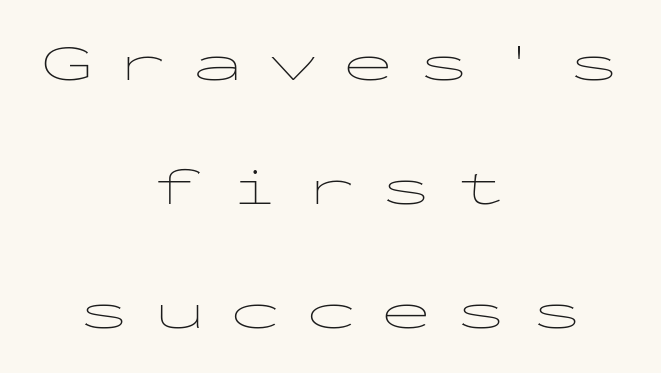
Q: Is the text bold? A: No.
Q: Is the text italic (slanted)? A: No, it is upright.
Q: Is the typeface a serif or a sans-serif typeface? A: Sans-serif.
Q: Is the text underlined? A: No.
Q: How is the paragraph aligned? A: Centered.
Q: Is the spacing between letters normal or unusually wide? A: Unusually wide.
Q: Is the spacing between lines tight, normal or loose? A: Loose.
Q: Width (condensed, normal, or wide)? A: Wide.
Q: Stroke contrast? A: Low.
Q: x-height? A: Medium.
Q: Monospaced? A: Yes.
